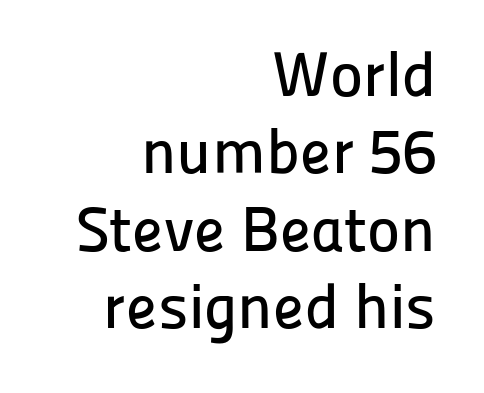
Q: Is the text italic (slanted)? A: No, it is upright.
Q: Is the typeface a serif or a sans-serif typeface? A: Sans-serif.
Q: Is the text underlined? A: No.
Q: How is the paragraph aligned? A: Right-aligned.
Q: Is the spacing between letters normal or unusually wide? A: Normal.
Q: Width (condensed, normal, or wide)? A: Normal.
Q: Stroke contrast? A: Low.
Q: x-height? A: Medium.
Q: Monospaced? A: No.
